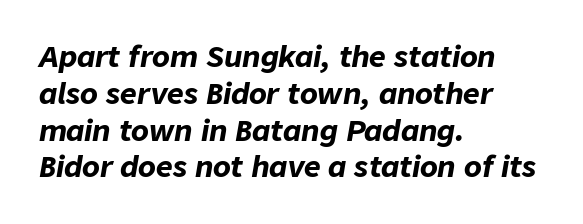
The image shows 29 px bold type, italic (leaning right); set left-aligned, normal line spacing (1.27x), normal letter spacing, not underlined; low stroke contrast and a medium x-height.
